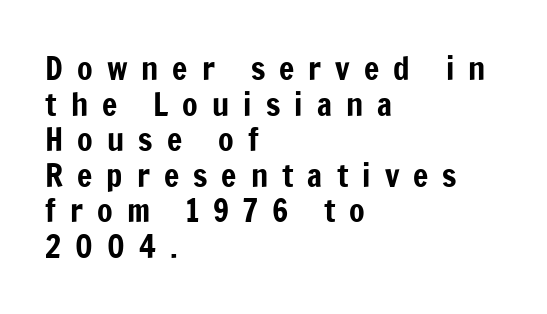
Whoever set this chose condensed vertical rhythm over breathing room. The ragged edge is on the right, which tells us the setting is flush left. The text was rendered using a sans face with plain stroke endings. This sample has the flowing, uneven cadence of proportional lettering. The baseline area is clear.
